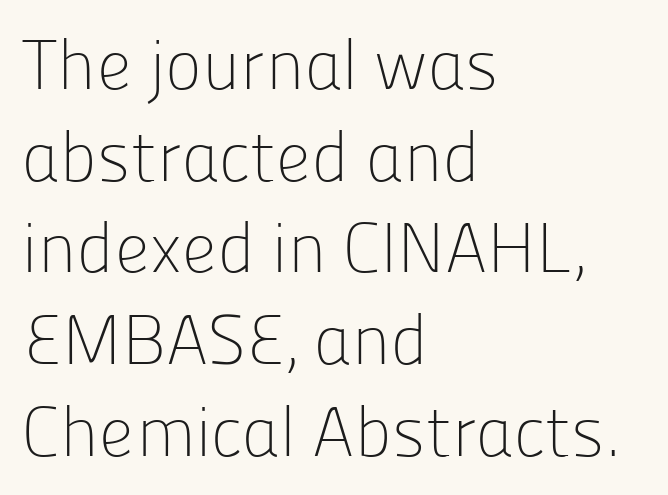
{"serif": "no", "italic": "no", "bold": "no", "weight": "light", "width": "normal", "stroke_contrast": "low", "x_height": "medium", "monospaced": "no", "underline": "no", "align": "left", "line_spacing": "normal", "line_spacing_ratio": 1.31, "letter_spacing": "normal", "letter_spacing_em": 0.0, "glyph_px": 70}
